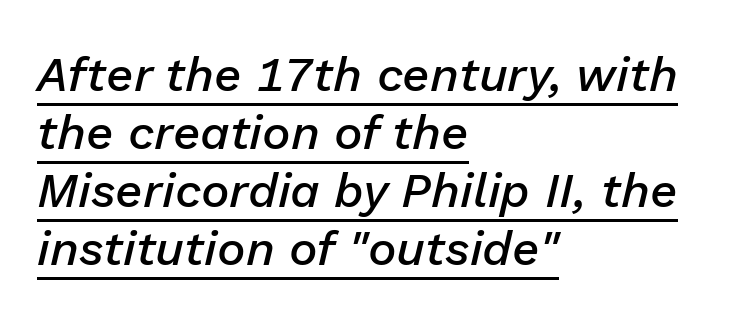
Q: Is the text bold? A: Semi-bold.
Q: Is the text italic (slanted)? A: Yes, it leans right by about 13 degrees.
Q: Is the text underlined? A: Yes.
Q: How is the paragraph aligned? A: Left-aligned.
Q: Is the spacing between letters normal or unusually wide? A: Normal.
Q: Width (condensed, normal, or wide)? A: Normal.
Q: Stroke contrast? A: Low.
Q: x-height? A: Medium.
Q: Monospaced? A: No.
